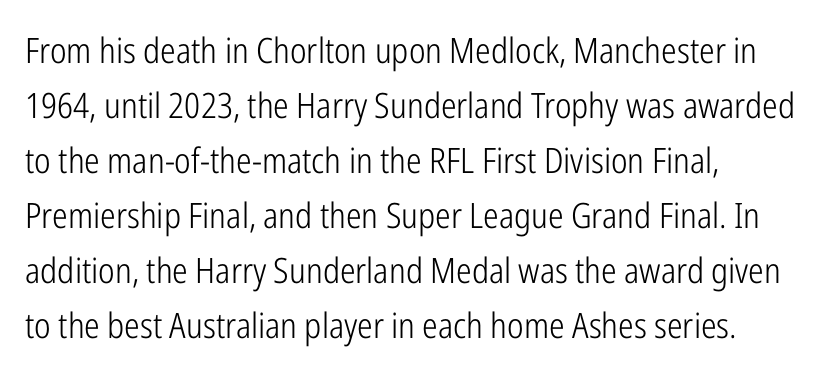
{"serif": "no", "italic": "no", "bold": "no", "weight": "light", "width": "condensed", "stroke_contrast": "low", "x_height": "medium", "monospaced": "no", "underline": "no", "align": "left", "line_spacing": "normal", "line_spacing_ratio": 1.57, "letter_spacing": "normal", "letter_spacing_em": 0.0, "glyph_px": 35}
